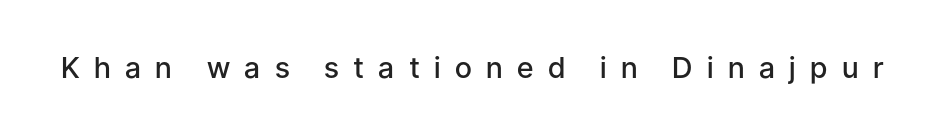
The image shows 29 px semibold sans-serif type, upright; set unusually wide letter spacing (+0.5 em), not underlined; low stroke contrast and a medium x-height.
